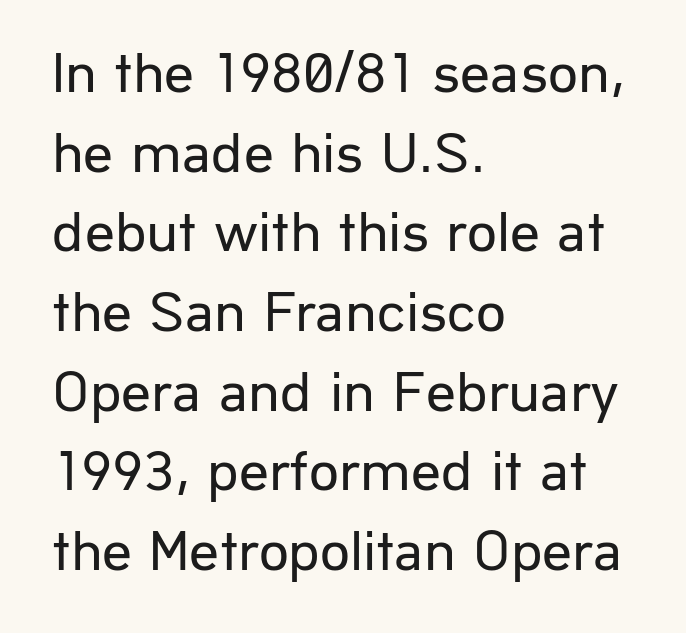
{"serif": "no", "italic": "no", "bold": "no", "weight": "regular", "width": "normal", "stroke_contrast": "low", "x_height": "medium", "monospaced": "no", "underline": "no", "align": "left", "line_spacing": "normal", "line_spacing_ratio": 1.35, "letter_spacing": "normal", "letter_spacing_em": 0.0, "glyph_px": 59}
